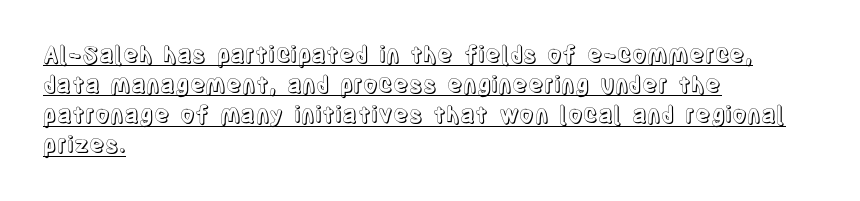
Vertical spacing — default. Italic? Not at all — the glyphs are vertical. The setting favours the left margin, as ordinary paragraphs usually do. Looks like someone drew a line under every word here. Tracking value appears to be zero — textbook default spacing.
